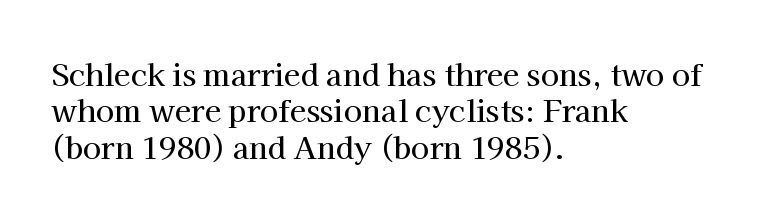
The image shows 30 px serif type, upright; set left-aligned, line spacing 1.21x, normal letter spacing, not underlined; high stroke contrast and a medium x-height.
